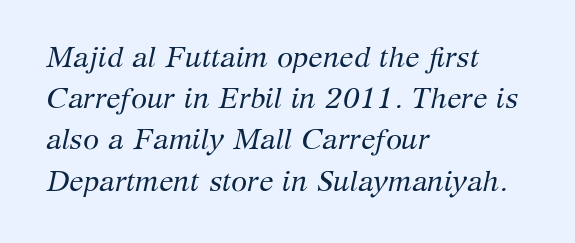
Q: Is the text bold? A: No.
Q: Is the text italic (slanted)? A: Yes, it leans right by about 12 degrees.
Q: Is the typeface a serif or a sans-serif typeface? A: Serif.
Q: Is the text underlined? A: No.
Q: How is the paragraph aligned? A: Left-aligned.
Q: Is the spacing between letters normal or unusually wide? A: Normal.
Q: Is the spacing between lines tight, normal or loose? A: Normal.
Q: Width (condensed, normal, or wide)? A: Normal.
Q: Stroke contrast? A: Medium.
Q: x-height? A: Medium.
Q: Monospaced? A: No.
